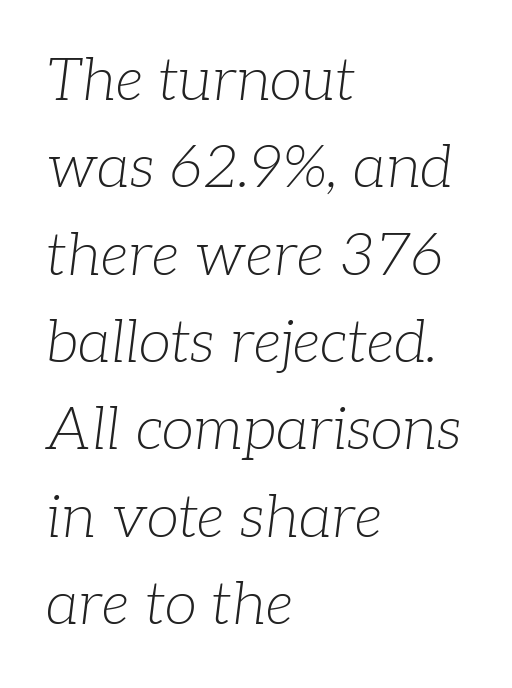
Q: Is the text bold? A: No.
Q: Is the text italic (slanted)? A: Yes, it leans right by about 7 degrees.
Q: Is the typeface a serif or a sans-serif typeface? A: Serif.
Q: Is the text underlined? A: No.
Q: How is the paragraph aligned? A: Left-aligned.
Q: Is the spacing between letters normal or unusually wide? A: Normal.
Q: Is the spacing between lines tight, normal or loose? A: Normal.
Q: Width (condensed, normal, or wide)? A: Normal.
Q: Stroke contrast? A: Low.
Q: x-height? A: Medium.
Q: Monospaced? A: No.
